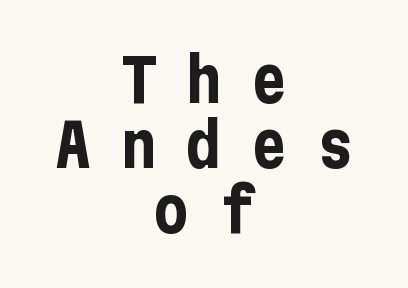
Q: Is the text bold? A: Yes.
Q: Is the text italic (slanted)? A: No, it is upright.
Q: Is the typeface a serif or a sans-serif typeface? A: Sans-serif.
Q: Is the text underlined? A: No.
Q: How is the paragraph aligned? A: Centered.
Q: Is the spacing between letters normal or unusually wide? A: Unusually wide.
Q: Is the spacing between lines tight, normal or loose? A: Tight.
Q: Width (condensed, normal, or wide)? A: Condensed.
Q: Stroke contrast? A: Low.
Q: x-height? A: Medium.
